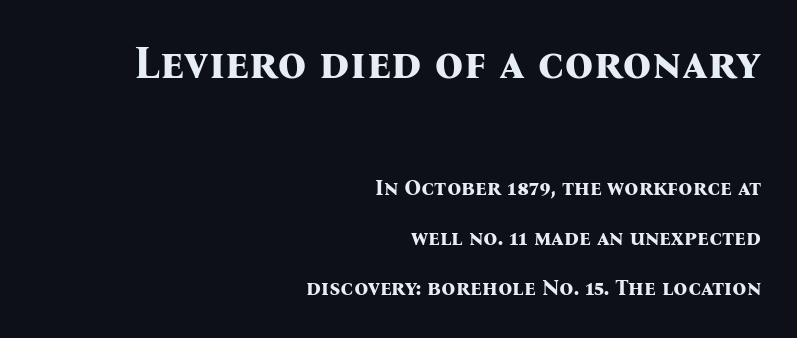
Q: Is the text bold? A: Yes.
Q: Is the text italic (slanted)? A: No, it is upright.
Q: Is the typeface a serif or a sans-serif typeface? A: Serif.
Q: Is the text underlined? A: No.
Q: How is the paragraph aligned? A: Right-aligned.
Q: Is the spacing between letters normal or unusually wide? A: Normal.
Q: Is the spacing between lines tight, normal or loose? A: Loose.
Q: Which block of text is set in a larger size, the first (top) or the second (bottom)? A: The first (top) one.
Q: Width (condensed, normal, or wide)? A: Normal.
Q: Stroke contrast? A: Medium.
Q: x-height? A: Medium.
Q: Monospaced? A: No.
